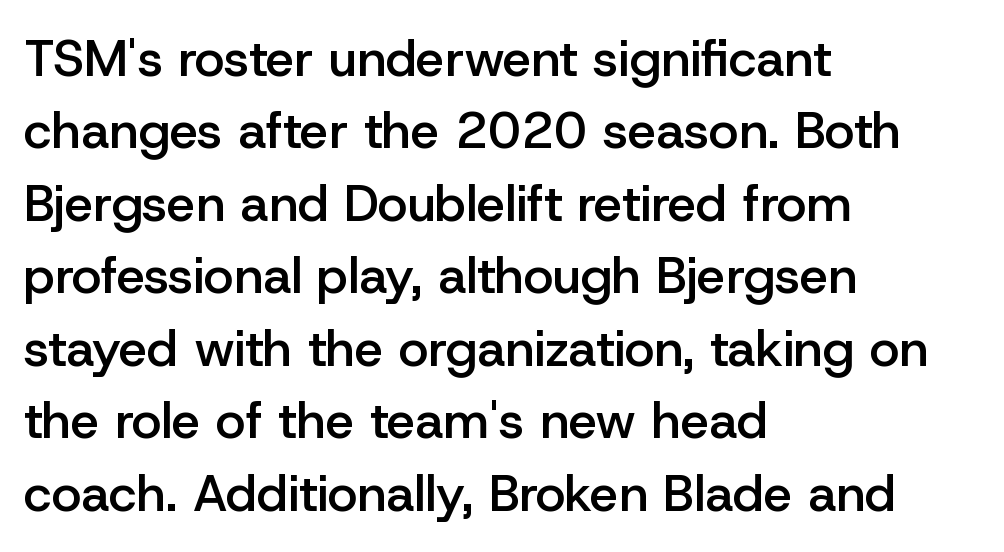
{"serif": "no", "italic": "no", "bold": "semi", "weight": "semibold", "width": "normal", "stroke_contrast": "low", "x_height": "medium", "monospaced": "no", "underline": "no", "align": "left", "line_spacing": "normal", "line_spacing_ratio": 1.42, "letter_spacing": "normal", "letter_spacing_em": 0.0, "glyph_px": 51}
